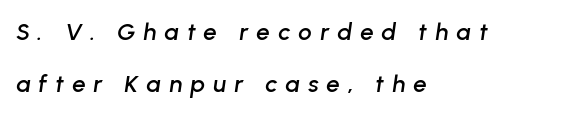
The image shows 24 px text type, italic (leaning right); set left-aligned, loose line spacing (2.17x), unusually wide letter spacing (+0.34 em), not underlined.
